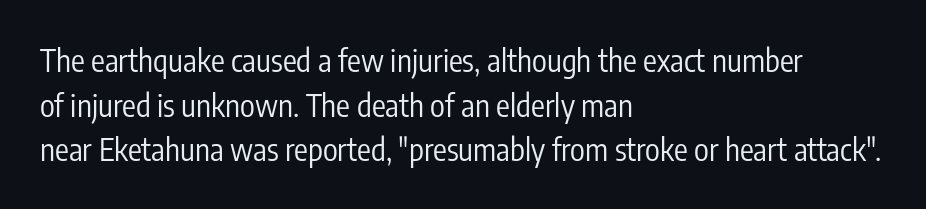
{"serif": "no", "italic": "no", "bold": "no", "weight": "regular", "width": "condensed", "stroke_contrast": "low", "x_height": "medium", "monospaced": "no", "underline": "no", "align": "left", "line_spacing": "normal", "line_spacing_ratio": 1.44, "letter_spacing": "normal", "letter_spacing_em": 0.0, "glyph_px": 31}
